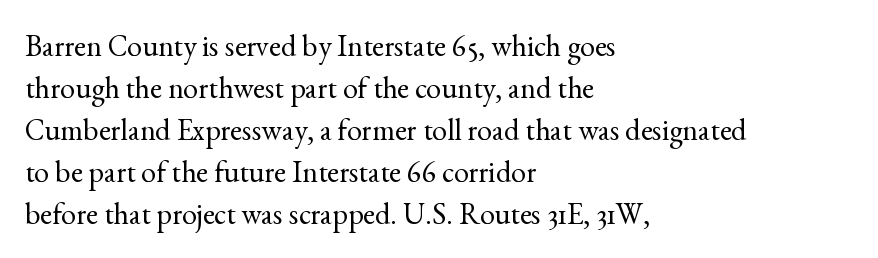
The image shows 30 px regular-weight serif type, upright; set left-aligned, normal line spacing (1.4x), normal letter spacing, not underlined; a small x-height.
